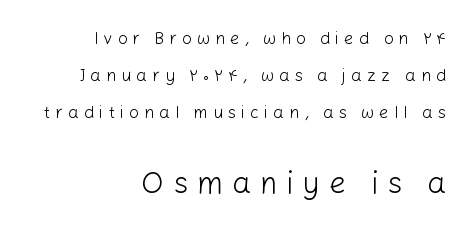
{"serif": "no", "italic": "no", "bold": "no", "weight": "light", "width": "normal", "stroke_contrast": "low", "x_height": "medium", "monospaced": "no", "underline": "no", "align": "right", "line_spacing": "loose", "line_spacing_ratio": 2.18, "letter_spacing": "wide", "letter_spacing_em": 0.3, "larger_block": "second", "size_ratio": 1.76, "glyph_px": 30}
